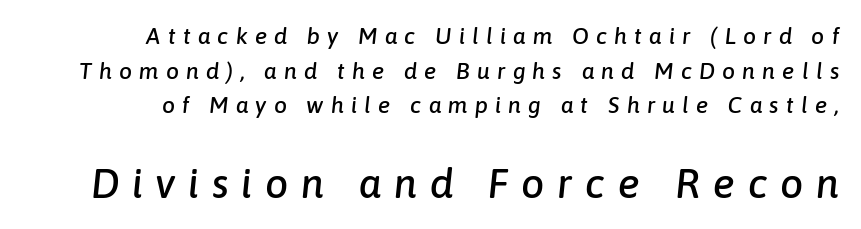
Q: Is the text italic (slanted)? A: Yes, it leans right by about 6 degrees.
Q: Is the text underlined? A: No.
Q: How is the paragraph aligned? A: Right-aligned.
Q: Is the spacing between letters normal or unusually wide? A: Unusually wide.
Q: Is the spacing between lines tight, normal or loose? A: Normal.
Q: Which block of text is set in a larger size, the first (top) or the second (bottom)? A: The second (bottom) one.
Q: Width (condensed, normal, or wide)? A: Normal.
Q: Stroke contrast? A: Low.
Q: x-height? A: Medium.
Q: Monospaced? A: No.
